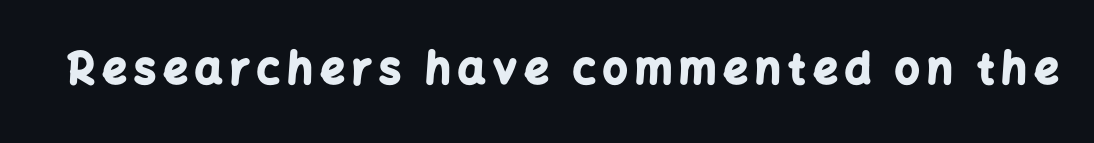
Q: Is the text bold? A: Yes.
Q: Is the text italic (slanted)? A: No, it is upright.
Q: Is the typeface a serif or a sans-serif typeface? A: Sans-serif.
Q: Is the text underlined? A: No.
Q: Width (condensed, normal, or wide)? A: Normal.
Q: Stroke contrast? A: Low.
Q: x-height? A: Medium.
Q: Monospaced? A: No.
